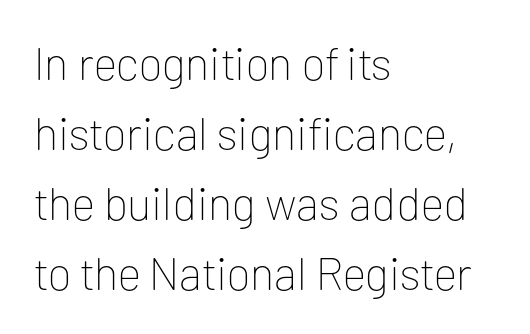
The weight would be labelled regular, book, light, or lighter still. The designer left line spacing at the default. This sample uses a sans-serif face. The letterforms sit shoulder to shoulder at normal distance. You could not count columns in this text — the font is proportionally spaced.
